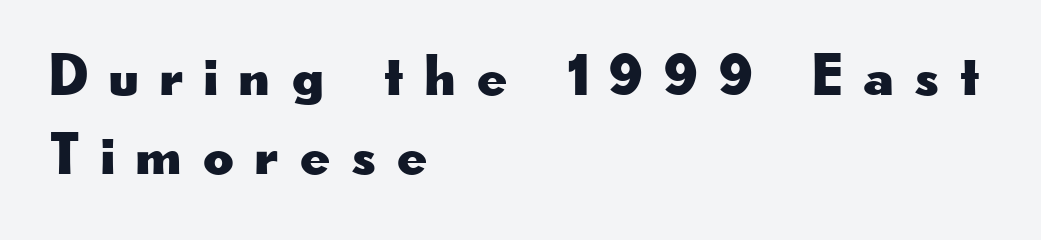
{"serif": "no", "italic": "no", "width": "wide", "stroke_contrast": "low", "x_height": "small", "monospaced": "no", "underline": "no", "align": "left", "line_spacing": "normal", "line_spacing_ratio": 1.34, "letter_spacing": "wide", "letter_spacing_em": 0.36, "glyph_px": 59}
